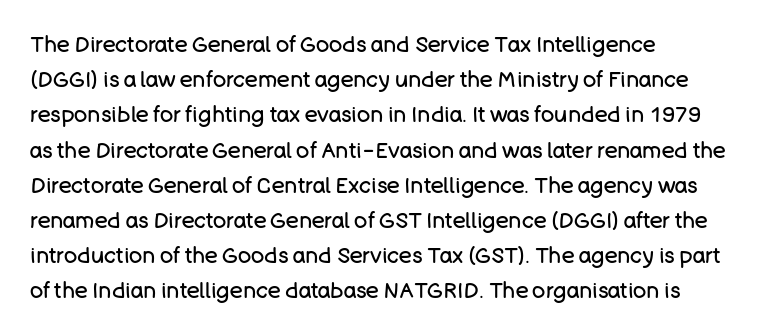
A quiet, ordinary-to-light weight characterises the typeface. Default kerning and tracking; the words read as compact shapes. These lines stack with their left ends in a neat column. The leading is moderate, giving the passage an even texture.
